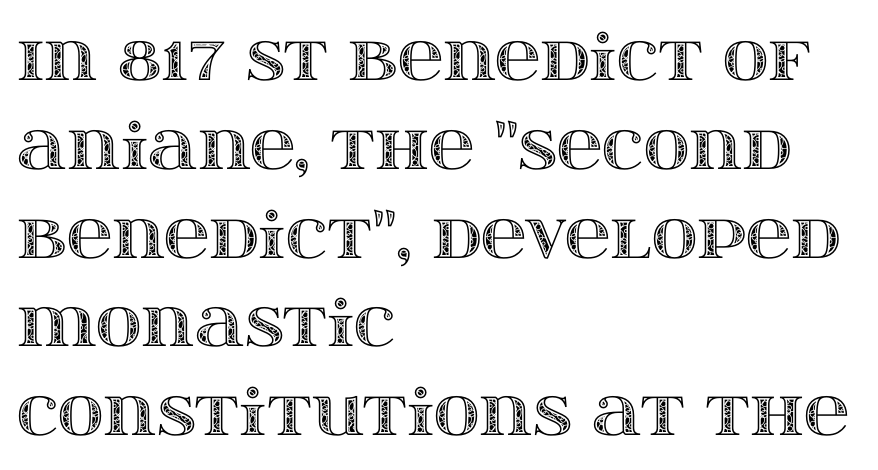
{"italic": "no", "width": "wide", "x_height": "large", "monospaced": "no", "underline": "no", "align": "left", "line_spacing": "normal", "line_spacing_ratio": 1.41, "letter_spacing": "normal", "letter_spacing_em": 0.0, "glyph_px": 63}
